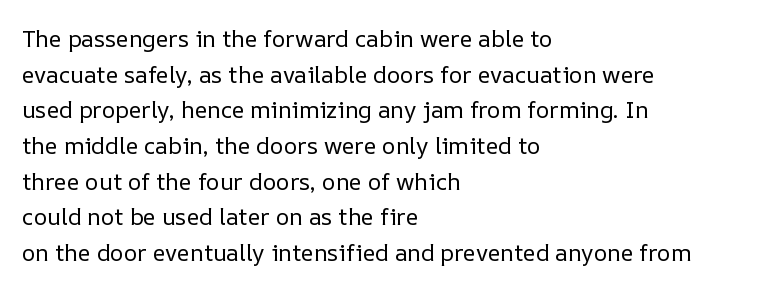
The image shows 23 px text type, upright; set left-aligned, normal line spacing (1.55x), normal letter spacing, not underlined.
